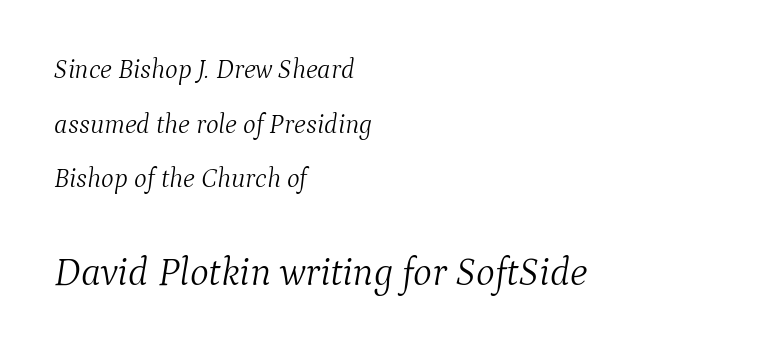
{"serif": "yes", "italic": "yes", "lean": "right", "slant_degrees": 9, "bold": "no", "weight": "light", "width": "normal", "stroke_contrast": "medium", "x_height": "medium", "monospaced": "no", "underline": "no", "align": "left", "line_spacing": "loose", "line_spacing_ratio": 2.02, "letter_spacing": "normal", "letter_spacing_em": 0.0, "larger_block": "second", "size_ratio": 1.48, "glyph_px": 40}
